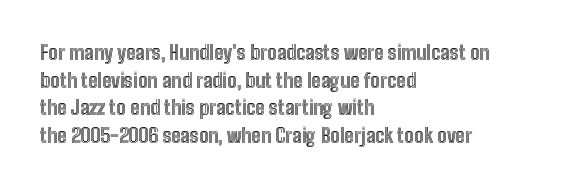
The block of text has a typical density, with ordinary space between rows. The letters stand straight up with perfectly vertical stems. Line starts are locked; line ends wander. Between one letter and the next there's only the usual sliver of space. Type without underlining.
